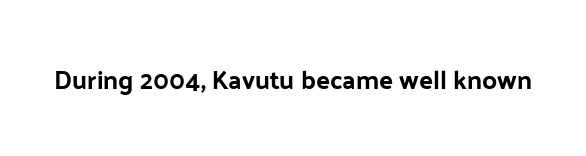
{"italic": "no", "underline": "no", "letter_spacing": "normal", "letter_spacing_em": 0.0, "glyph_px": 26}
